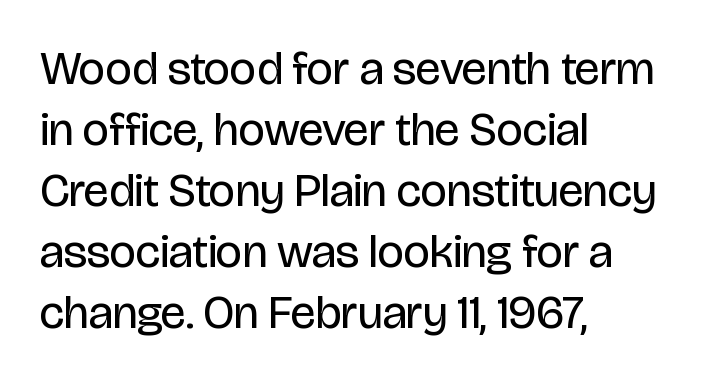
Q: Is the text bold? A: No.
Q: Is the text italic (slanted)? A: No, it is upright.
Q: Is the typeface a serif or a sans-serif typeface? A: Sans-serif.
Q: Is the text underlined? A: No.
Q: How is the paragraph aligned? A: Left-aligned.
Q: Is the spacing between letters normal or unusually wide? A: Normal.
Q: Is the spacing between lines tight, normal or loose? A: Normal.
Q: Width (condensed, normal, or wide)? A: Condensed.
Q: Stroke contrast? A: Low.
Q: x-height? A: Large.
Q: Monospaced? A: No.
